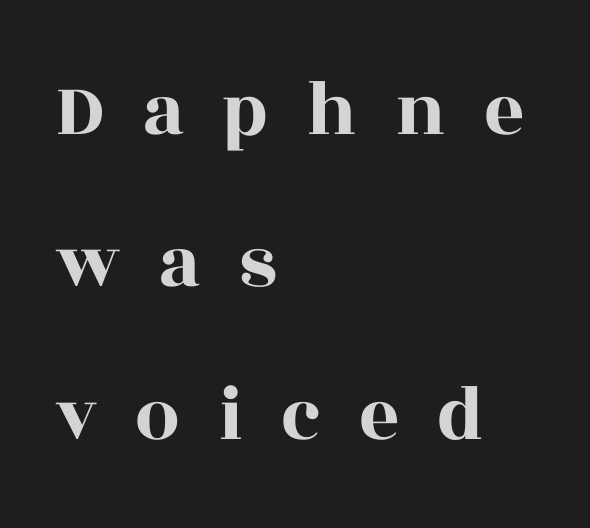
This sample uses expanded letter spacing, leaving extra air between glyphs. It's the straight-up-and-down kind of type. If you measured baseline to baseline, you'd find a long distance. Descenders hang freely into open space. Character widths vary here, with narrow letters taking less room than wide ones.
